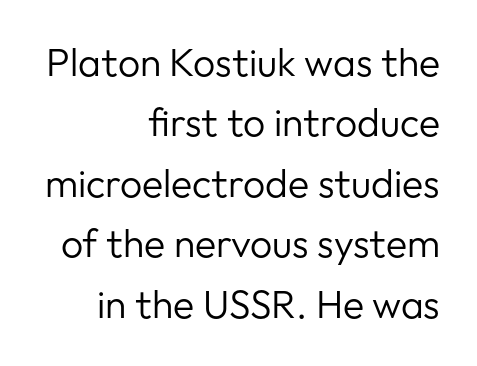
Think of a printed novel: that variable character pitch is what you see here. The baseline area is clear. The glyphs in this specimen are sans serif. Counters stay open thanks to moderate or lighter strokes.
